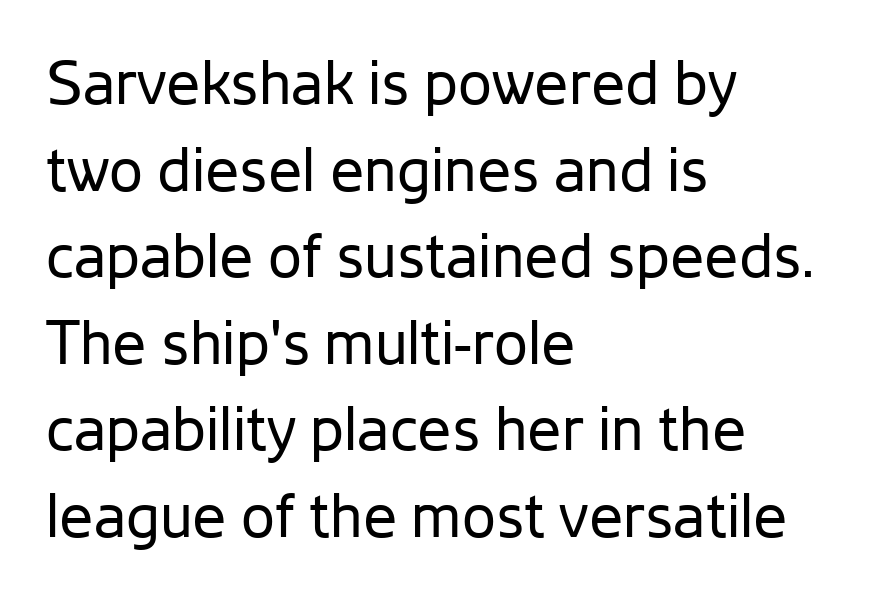
The image shows 61 px regular-weight sans-serif type, upright; set left-aligned, normal line spacing (1.42x), normal letter spacing, not underlined; low stroke contrast and a medium x-height.
